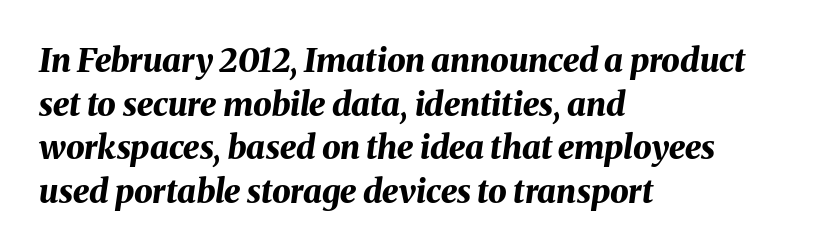
The image shows 33 px bold type, italic (leaning right); set left-aligned, normal line spacing (1.32x), normal letter spacing, not underlined; medium stroke contrast and a medium x-height.
